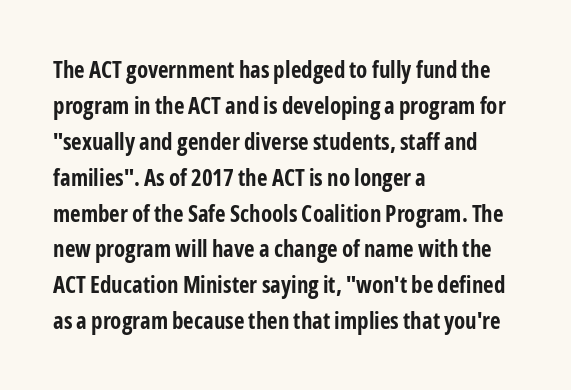
Q: Is the text bold? A: Yes.
Q: Is the text italic (slanted)? A: No, it is upright.
Q: Is the text underlined? A: No.
Q: How is the paragraph aligned? A: Left-aligned.
Q: Is the spacing between letters normal or unusually wide? A: Normal.
Q: Is the spacing between lines tight, normal or loose? A: Normal.
